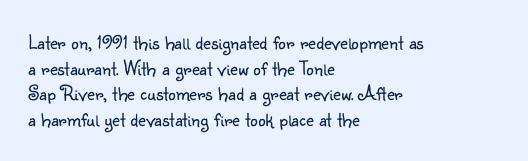
{"italic": "no", "bold": "no", "underline": "no", "align": "left", "line_spacing_ratio": 1.22, "letter_spacing": "normal", "letter_spacing_em": 0.0, "glyph_px": 21}
